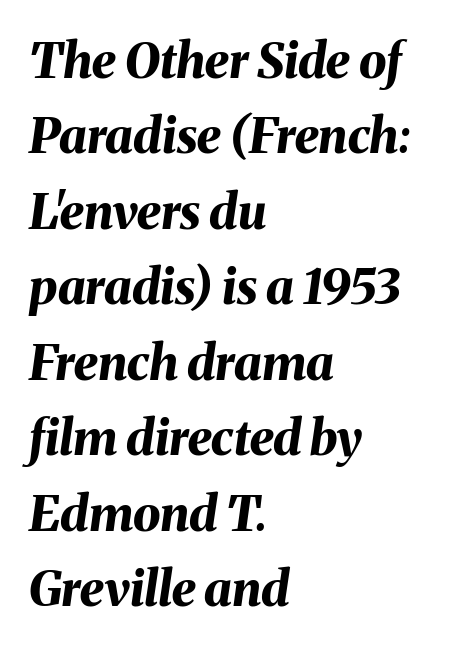
It's the slanting kind of type. No extra tracking has been applied to these lines. Vertical spacing — default. Is this a fixed-width face? No — the glyphs have proportional, varying widths. Letters rest on an invisible, unmarked baseline.
